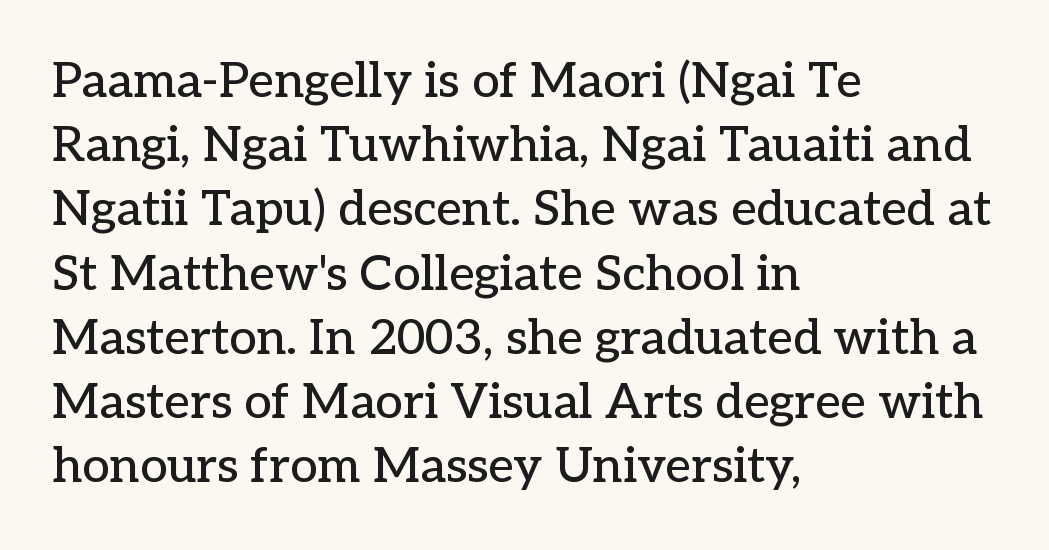
The rendering keeps characters at their native spacing. The rendering uses natural spacing where letterforms have individual widths. All the whitespace from short lines collects on the right. Beneath every word, the page is bare.
